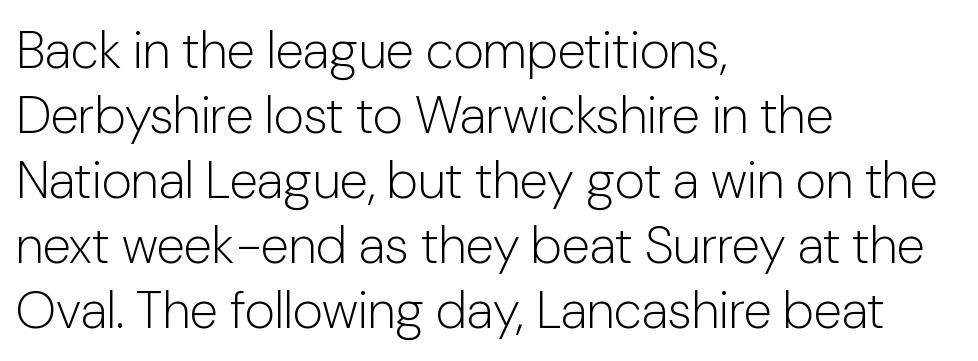
This rendering leaves character spacing at its baseline value. A typesetter would call this proportional, since set widths differ per character. Nobody drew a line under any word here. Vertical strokes here are truly vertical. Does the copy run flush right? No — it runs flush left.
